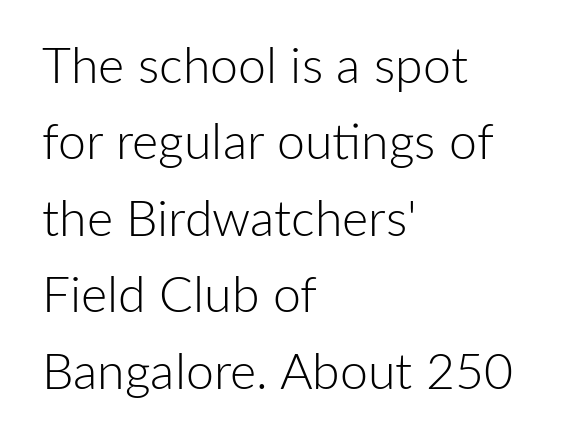
{"serif": "no", "italic": "no", "bold": "no", "weight": "light", "width": "normal", "stroke_contrast": "low", "x_height": "medium", "monospaced": "no", "underline": "no", "align": "left", "line_spacing": "normal", "line_spacing_ratio": 1.53, "letter_spacing": "normal", "letter_spacing_em": 0.0, "glyph_px": 50}
